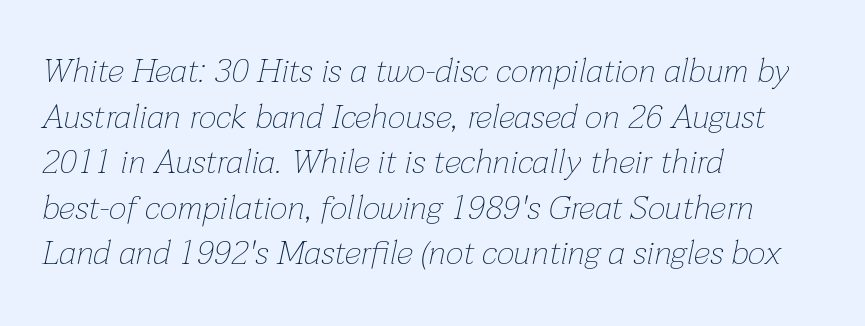
Q: Is the text bold? A: No.
Q: Is the text italic (slanted)? A: Yes, it leans right by about 12 degrees.
Q: Is the text underlined? A: No.
Q: How is the paragraph aligned? A: Left-aligned.
Q: Is the spacing between letters normal or unusually wide? A: Normal.
Q: Is the spacing between lines tight, normal or loose? A: Normal.
Q: Width (condensed, normal, or wide)? A: Normal.
Q: Stroke contrast? A: Low.
Q: x-height? A: Medium.
Q: Monospaced? A: No.
